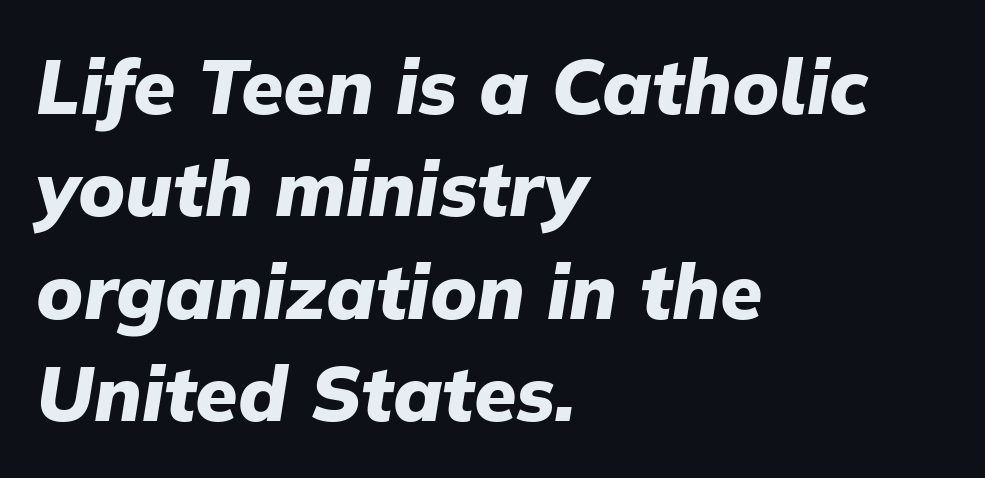
{"italic": "yes", "lean": "right", "slant_degrees": 9, "bold": "yes", "weight": "heavy", "width": "normal", "stroke_contrast": "low", "x_height": "medium", "monospaced": "no", "underline": "no", "align": "left", "line_spacing": "normal", "line_spacing_ratio": 1.33, "letter_spacing": "normal", "letter_spacing_em": 0.0, "glyph_px": 77}
